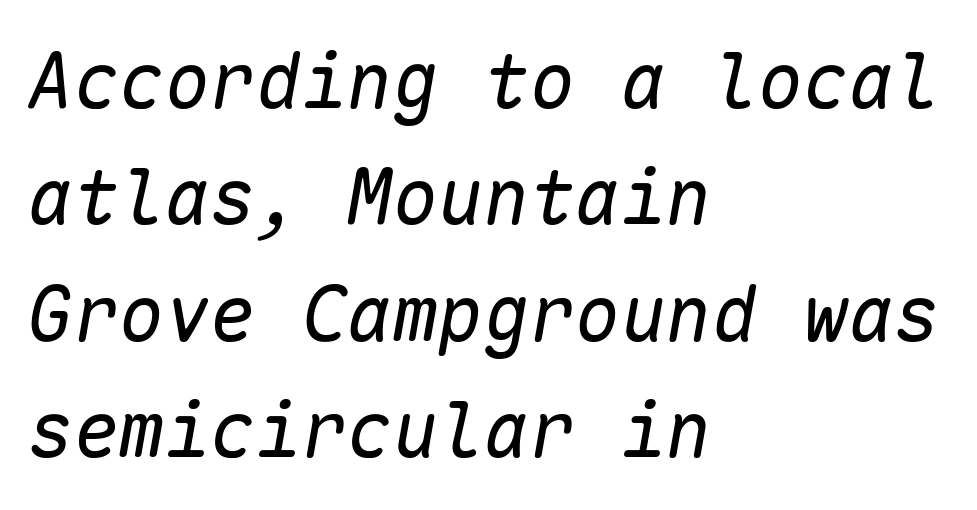
The image shows 76 px regular-weight type, italic (leaning right), monospaced; set left-aligned, normal line spacing (1.53x), normal letter spacing, not underlined; low stroke contrast and a medium x-height.
